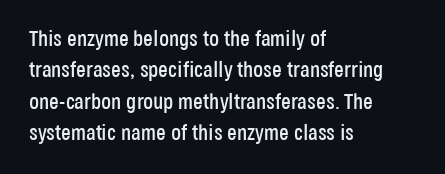
Quick note: underline off. Interline gaps are of average width in this sample. Notice how the stems are strictly vertical — no italics here. How are the letters spaced? Ordinarily, with no added tracking. The lines are quadded left.
